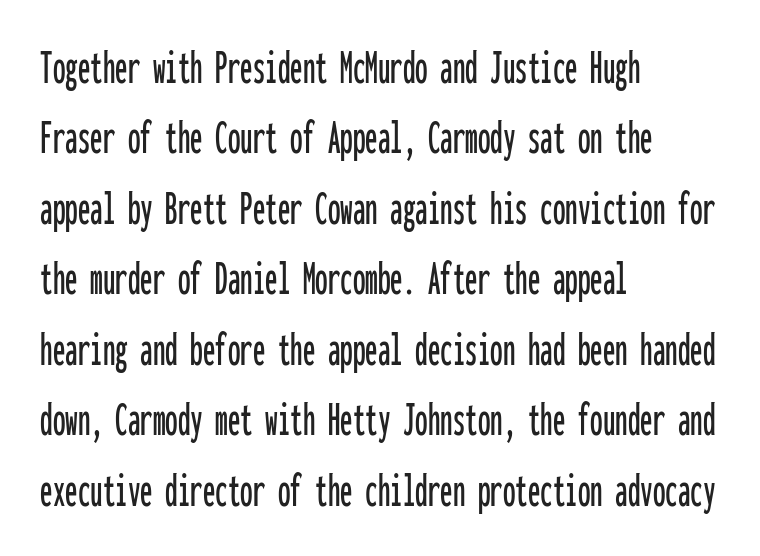
{"serif": "no", "italic": "no", "width": "condensed", "stroke_contrast": "low", "x_height": "medium", "monospaced": "yes", "underline": "no", "align": "left", "line_spacing": "normal", "line_spacing_ratio": 1.41, "letter_spacing": "normal", "letter_spacing_em": 0.0, "glyph_px": 50}
